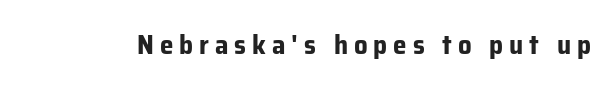
The image shows 27 px bold type, upright; set unusually wide letter spacing (+0.22 em), not underlined.
